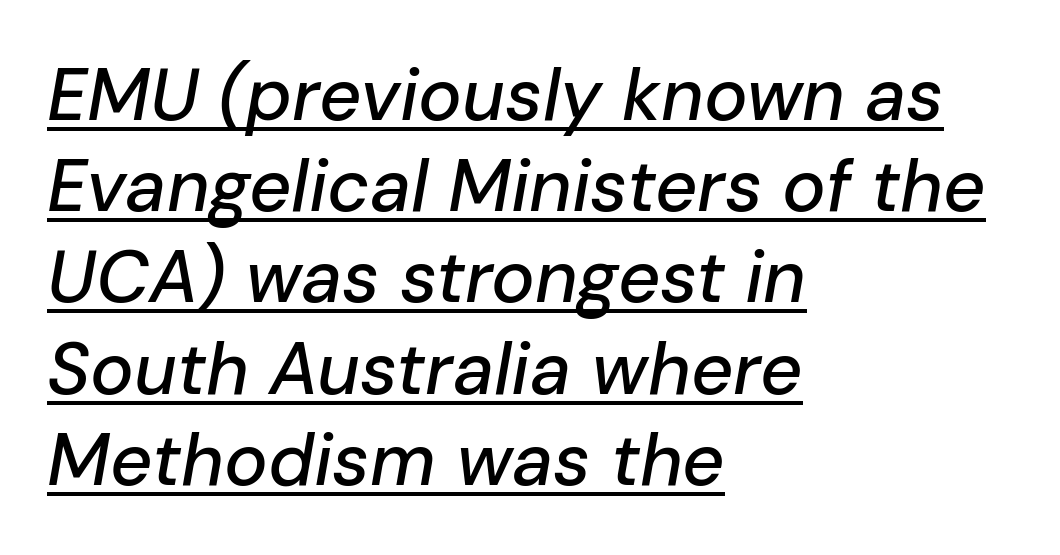
{"italic": "yes", "lean": "right", "slant_degrees": 10, "width": "normal", "stroke_contrast": "low", "x_height": "medium", "monospaced": "no", "underline": "yes", "align": "left", "line_spacing": "normal", "line_spacing_ratio": 1.25, "letter_spacing": "normal", "letter_spacing_em": 0.0, "glyph_px": 73}
